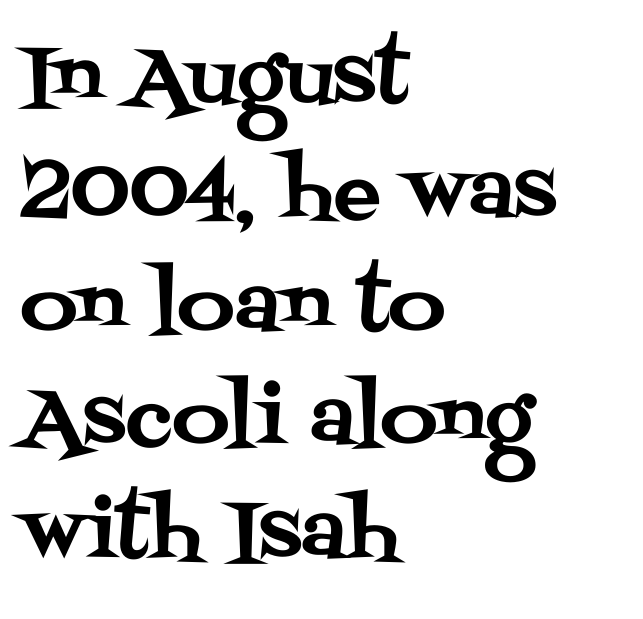
The image shows 79 px serif type, upright; set left-aligned, normal line spacing (1.44x), normal letter spacing, not underlined; medium stroke contrast and a large x-height.
